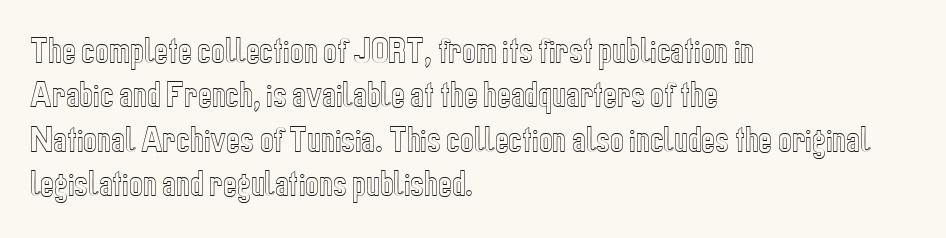
{"italic": "no", "width": "condensed", "x_height": "medium", "monospaced": "no", "underline": "no", "align": "left", "line_spacing": "normal", "line_spacing_ratio": 1.53, "letter_spacing": "normal", "letter_spacing_em": 0.0, "glyph_px": 29}
